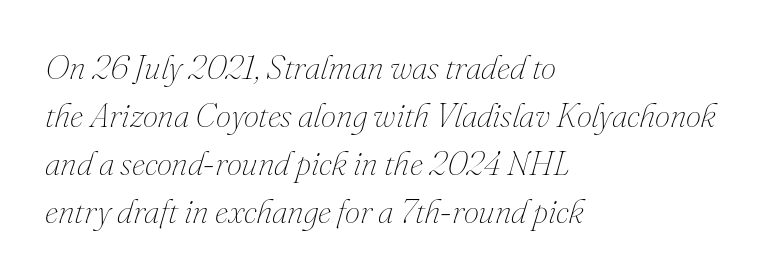
A clean baseline with only descenders dipping below it. These glyphs show unthickened strokes, regular width or finer. The rendering keeps characters at their native spacing. The ragged edge is on the right, which tells us the setting is flush left. Notice how the stems are inclined rather than vertical — that's the hallmark of italics.
